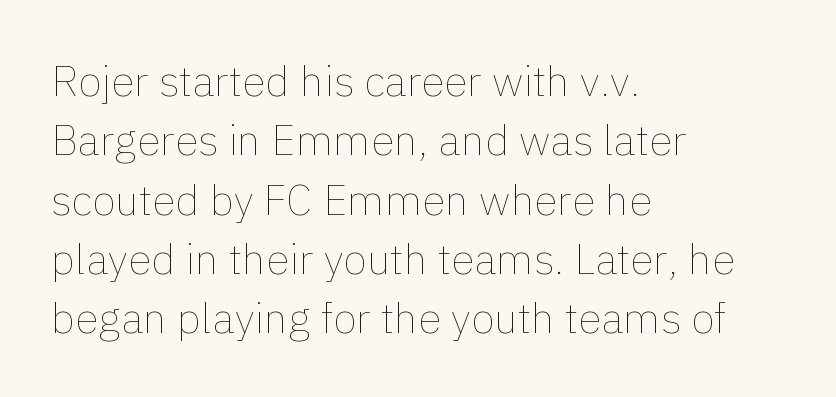
This is the regular roman posture of the typeface. Leading: standard. Layout note: lines flush left. Varying glyph widths throughout — classic text-font behaviour.
